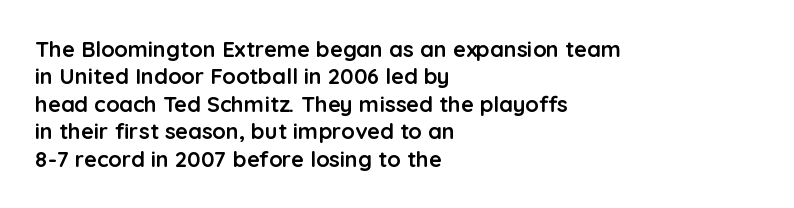
{"italic": "no", "bold": "yes", "underline": "no", "align": "left", "line_spacing": "normal", "line_spacing_ratio": 1.25, "letter_spacing": "normal", "letter_spacing_em": 0.0, "glyph_px": 22}
